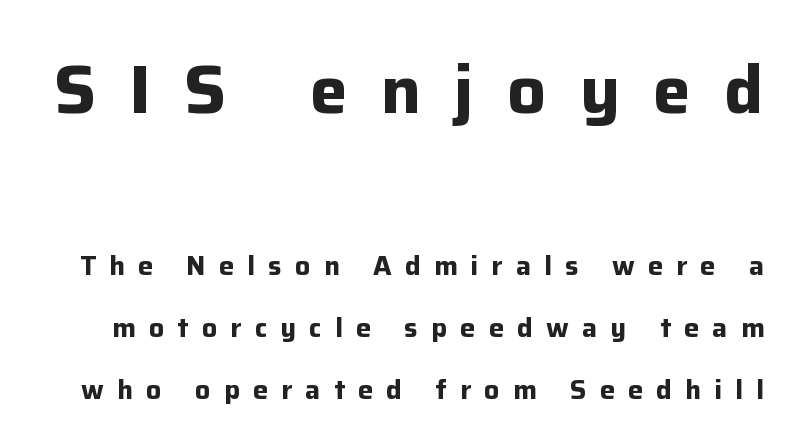
{"serif": "no", "italic": "no", "bold": "yes", "weight": "bold", "width": "normal", "stroke_contrast": "low", "x_height": "medium", "monospaced": "no", "underline": "no", "line_spacing": "loose", "line_spacing_ratio": 2.28, "letter_spacing": "wide", "letter_spacing_em": 0.49, "larger_block": "first", "size_ratio": 2.52, "glyph_px": 68}
